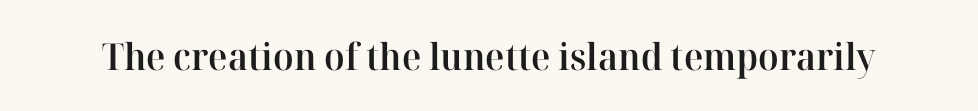
{"serif": "yes", "italic": "no", "bold": "semi", "weight": "semibold", "width": "normal", "stroke_contrast": "high", "x_height": "medium", "monospaced": "no", "underline": "no", "letter_spacing": "normal", "letter_spacing_em": 0.0, "glyph_px": 37}
